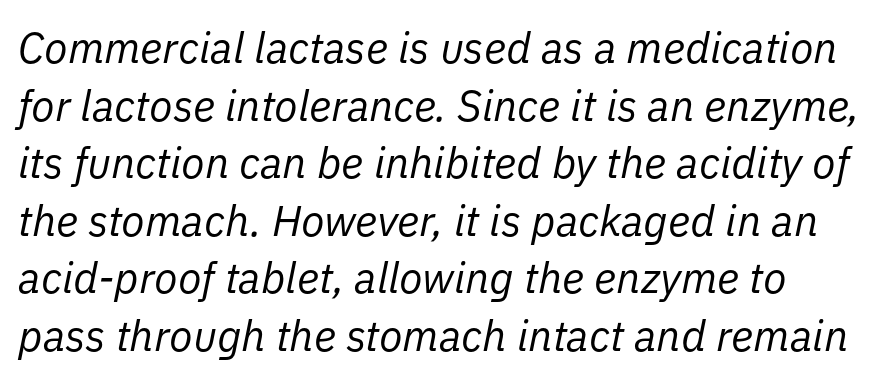
The image shows 43 px regular-weight type, italic (leaning right); set normal line spacing (1.34x), normal letter spacing, not underlined; low stroke contrast and a medium x-height.
